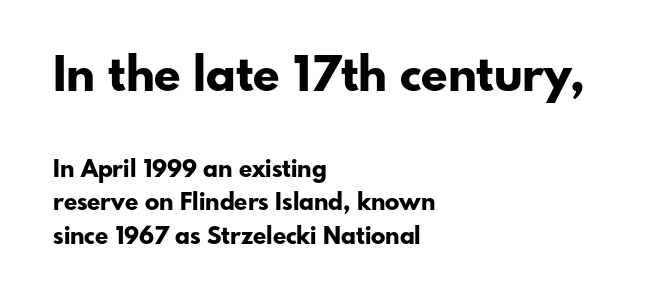
Honestly, there is no underline to notice here at all. Font category for this specimen: sans-serif. Horizontal bands of white between lines are of average thickness. Between these two stacked blocks, the higher one wins on size.
